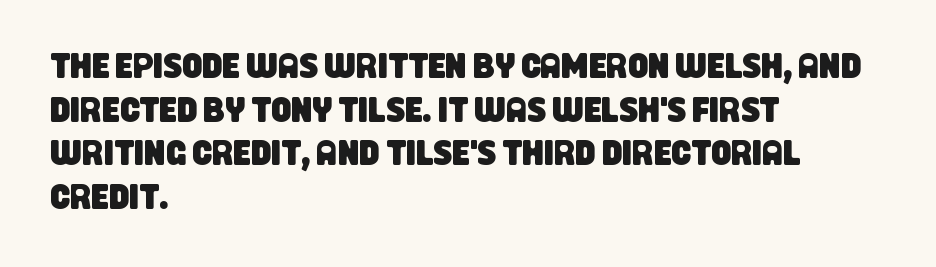
The image shows 35 px condensed sans-serif type; set left-aligned, normal line spacing (1.25x), normal letter spacing, not underlined; low stroke contrast and a large x-height.
